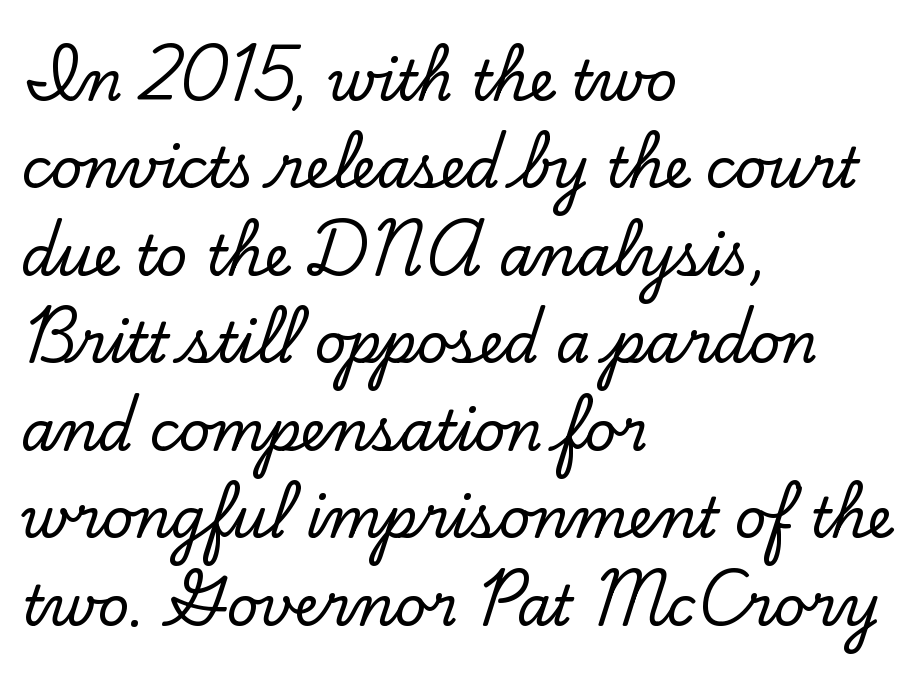
In terms of leading, this rendering sits right in the middle. Look at the bottom of the vertical strokes: they flare into serifs here. The letters advance in unequal steps, a hallmark of proportional type.
